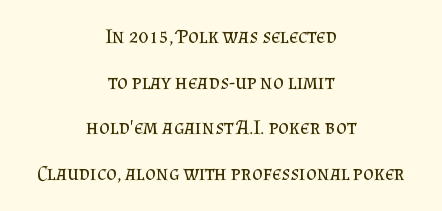
The image shows 21 px text type, upright; set centered, loose line spacing (2.17x), normal letter spacing, not underlined.
